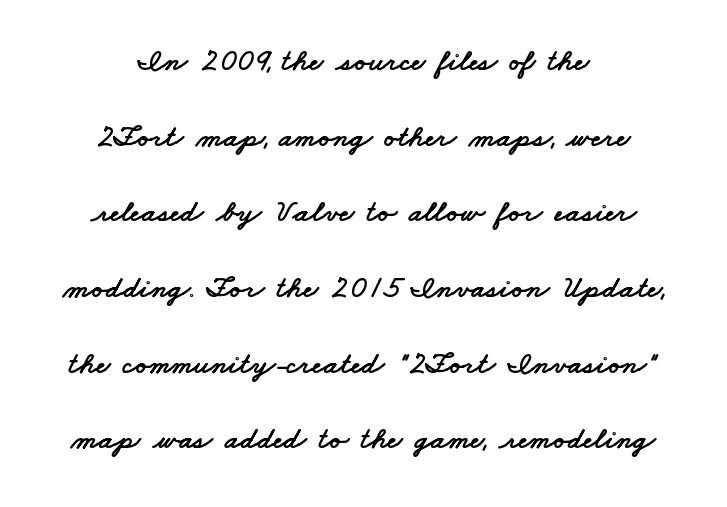
Q: Is the typeface a serif or a sans-serif typeface? A: Sans-serif.
Q: Is the text underlined? A: No.
Q: How is the paragraph aligned? A: Centered.
Q: Is the spacing between letters normal or unusually wide? A: Normal.
Q: Is the spacing between lines tight, normal or loose? A: Loose.
Q: Width (condensed, normal, or wide)? A: Wide.
Q: Stroke contrast? A: Low.
Q: x-height? A: Small.
Q: Monospaced? A: No.
